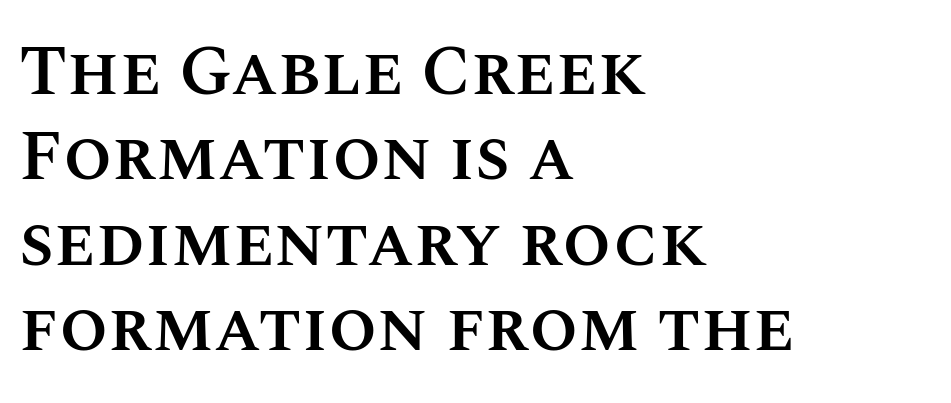
Q: Is the text bold? A: Semi-bold.
Q: Is the text italic (slanted)? A: No, it is upright.
Q: Is the text underlined? A: No.
Q: How is the paragraph aligned? A: Left-aligned.
Q: Is the spacing between letters normal or unusually wide? A: Normal.
Q: Width (condensed, normal, or wide)? A: Normal.
Q: Stroke contrast? A: Medium.
Q: x-height? A: Large.
Q: Monospaced? A: No.
